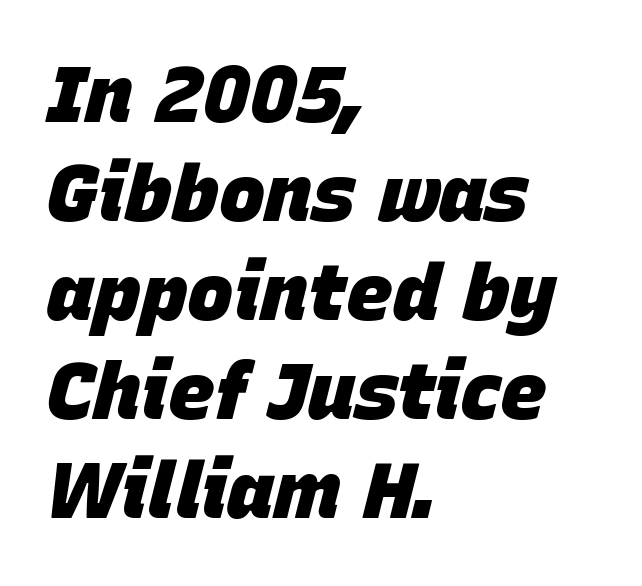
{"italic": "yes", "lean": "right", "slant_degrees": 15, "bold": "yes", "weight": "heavy", "width": "normal", "stroke_contrast": "low", "x_height": "large", "monospaced": "no", "underline": "no", "align": "left", "line_spacing": "normal", "line_spacing_ratio": 1.27, "letter_spacing": "normal", "letter_spacing_em": 0.0, "glyph_px": 78}
